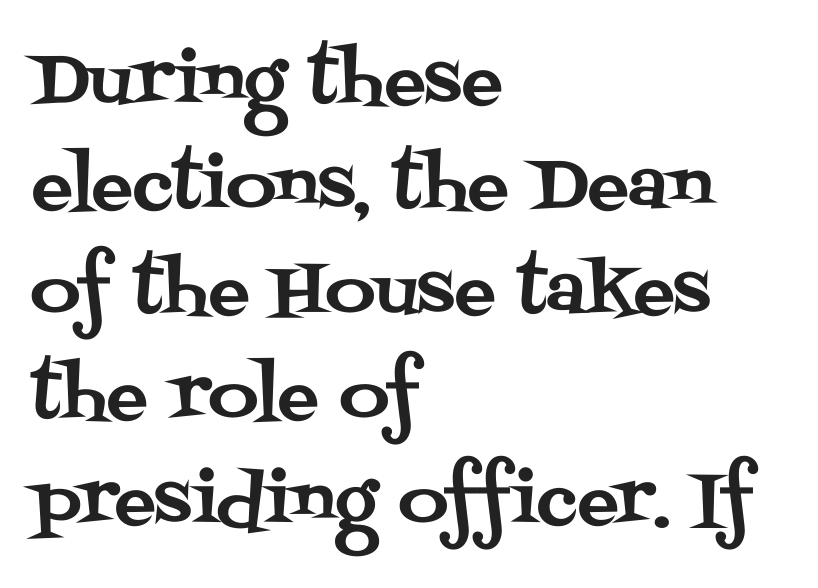
Q: Is the text italic (slanted)? A: No, it is upright.
Q: Is the typeface a serif or a sans-serif typeface? A: Serif.
Q: Is the text underlined? A: No.
Q: How is the paragraph aligned? A: Left-aligned.
Q: Is the spacing between letters normal or unusually wide? A: Normal.
Q: Is the spacing between lines tight, normal or loose? A: Normal.
Q: Width (condensed, normal, or wide)? A: Normal.
Q: Stroke contrast? A: Medium.
Q: x-height? A: Large.
Q: Monospaced? A: No.
